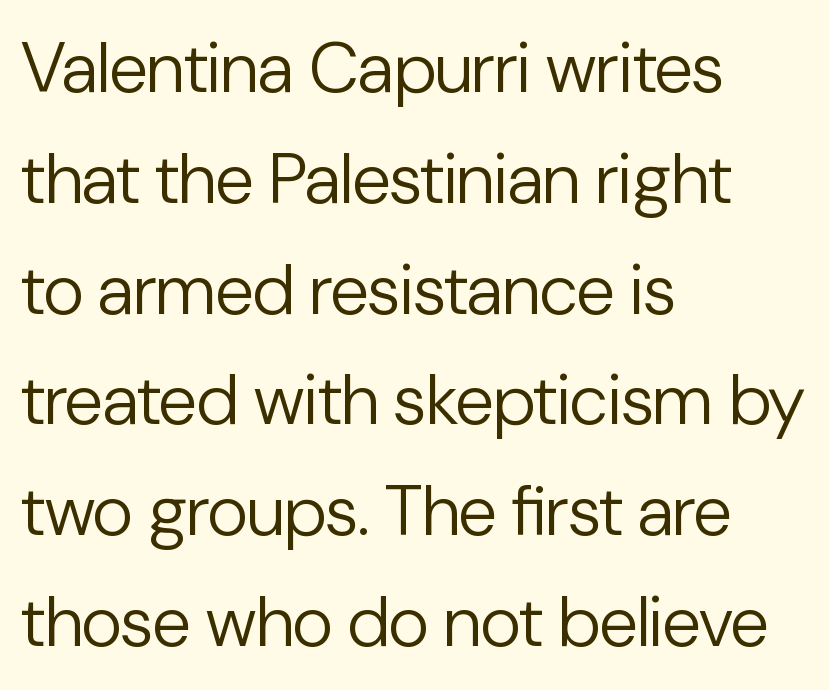
Is there any slant? The stems are plumb. Type style note: lacks serifs. The gap between lines stays unmarked. The strokes are not fattened; the text isn't bold. Nothing unusual about the tracking: characters are spaced as the font intends.
